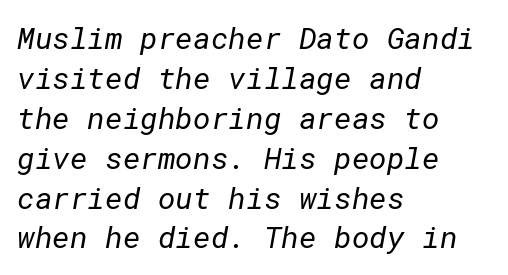
The image shows 30 px regular-weight sans-serif type; set left-aligned, normal line spacing (1.33x), normal letter spacing, not underlined; low stroke contrast and a medium x-height.
